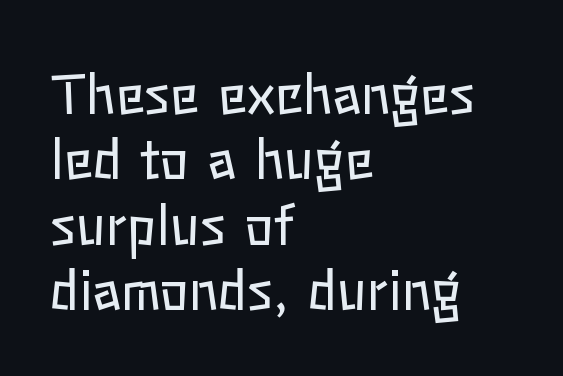
Q: Is the text bold? A: No.
Q: Is the text italic (slanted)? A: No, it is upright.
Q: Is the text underlined? A: No.
Q: How is the paragraph aligned? A: Left-aligned.
Q: Is the spacing between letters normal or unusually wide? A: Normal.
Q: Width (condensed, normal, or wide)? A: Normal.
Q: Stroke contrast? A: Low.
Q: x-height? A: Medium.
Q: Monospaced? A: No.
